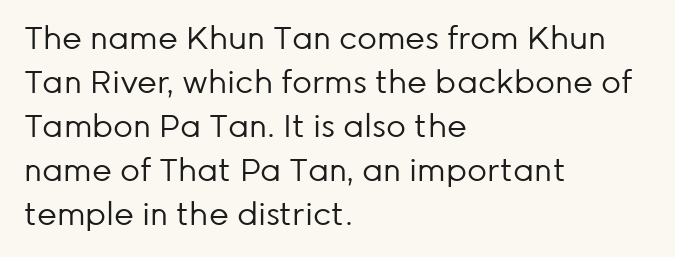
{"serif": "no", "italic": "no", "bold": "no", "weight": "regular", "width": "normal", "stroke_contrast": "low", "x_height": "medium", "monospaced": "no", "underline": "no", "align": "left", "line_spacing": "normal", "line_spacing_ratio": 1.42, "letter_spacing": "normal", "letter_spacing_em": 0.0, "glyph_px": 31}
